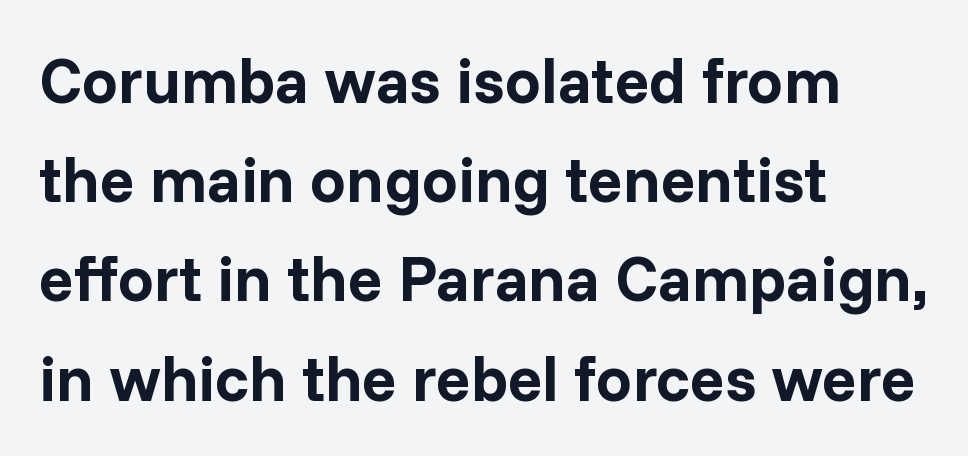
Grotesque or geometric, the face here clearly has no serifs. Successive baselines arrive at the customary interval. In terms of posture, this sample is upright. The setting favours the left margin, as ordinary paragraphs usually do.
